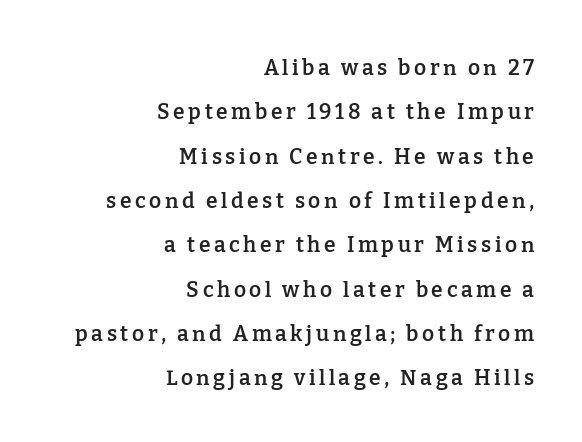
Q: Is the text bold? A: Semi-bold.
Q: Is the text italic (slanted)? A: No, it is upright.
Q: Is the text underlined? A: No.
Q: How is the paragraph aligned? A: Right-aligned.
Q: Is the spacing between lines tight, normal or loose? A: Loose.
